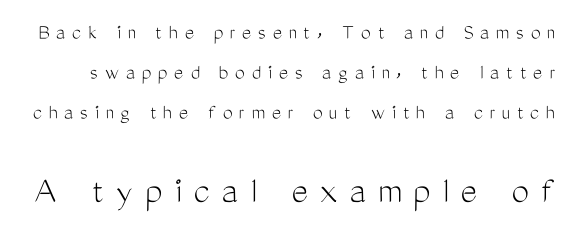
Q: Is the text bold? A: No.
Q: Is the text italic (slanted)? A: No, it is upright.
Q: Is the typeface a serif or a sans-serif typeface? A: Sans-serif.
Q: Is the text underlined? A: No.
Q: Is the spacing between letters normal or unusually wide? A: Unusually wide.
Q: Which block of text is set in a larger size, the first (top) or the second (bottom)? A: The second (bottom) one.
Q: Width (condensed, normal, or wide)? A: Condensed.
Q: Stroke contrast? A: Medium.
Q: x-height? A: Medium.
Q: Monospaced? A: No.
